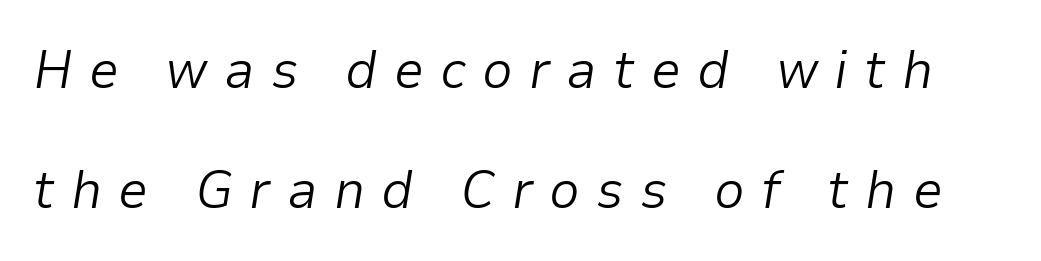
Q: Is the text bold? A: No.
Q: Is the text italic (slanted)? A: Yes, it leans right by about 9 degrees.
Q: Is the text underlined? A: No.
Q: Is the spacing between letters normal or unusually wide? A: Unusually wide.
Q: Is the spacing between lines tight, normal or loose? A: Loose.
Q: Width (condensed, normal, or wide)? A: Normal.
Q: Stroke contrast? A: Low.
Q: x-height? A: Medium.
Q: Monospaced? A: No.
